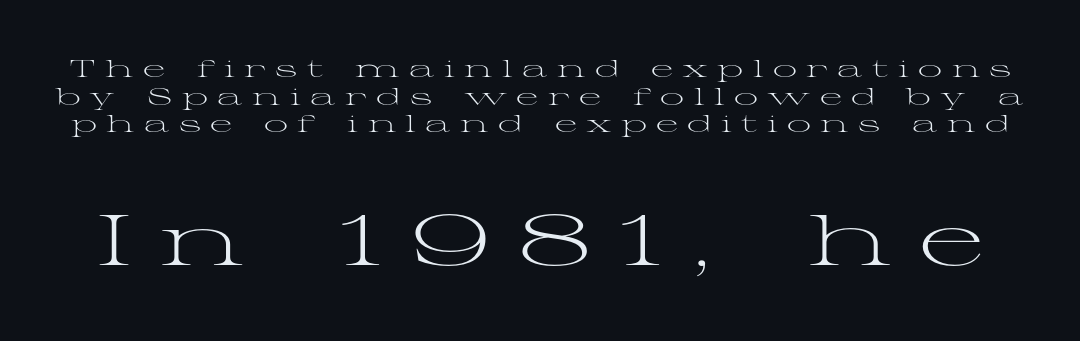
{"serif": "yes", "italic": "no", "bold": "no", "weight": "light", "width": "wide", "stroke_contrast": "medium", "x_height": "medium", "monospaced": "no", "underline": "no", "line_spacing": "tight", "line_spacing_ratio": 1.15, "letter_spacing": "wide", "letter_spacing_em": 0.39, "larger_block": "second", "size_ratio": 2.96, "glyph_px": 71}
